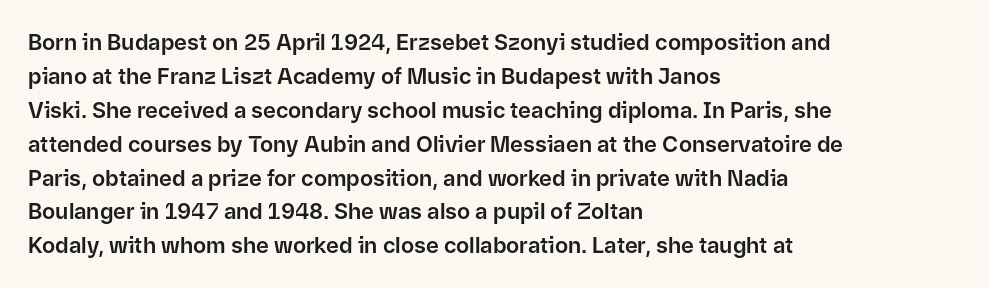
Inter-character spacing is left at the font's built-in metrics. A bare baseline throughout the passage. The typography opts for an upright posture over an oblique one. Casual observation: everything's shoved over to the left.
